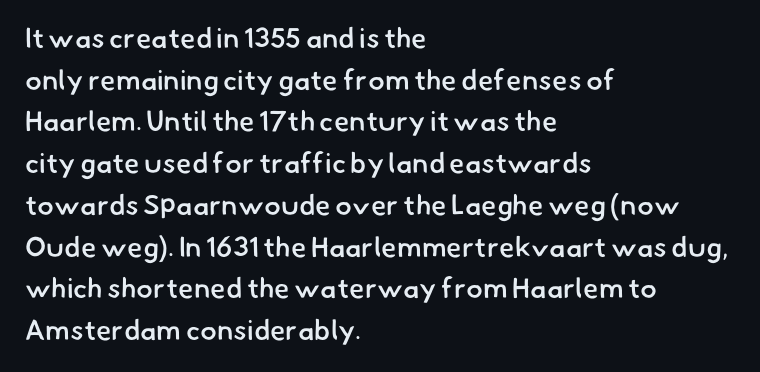
The image shows 28 px semibold sans-serif type; set left-aligned, normal line spacing (1.49x), normal letter spacing, not underlined; low stroke contrast and a small x-height.
